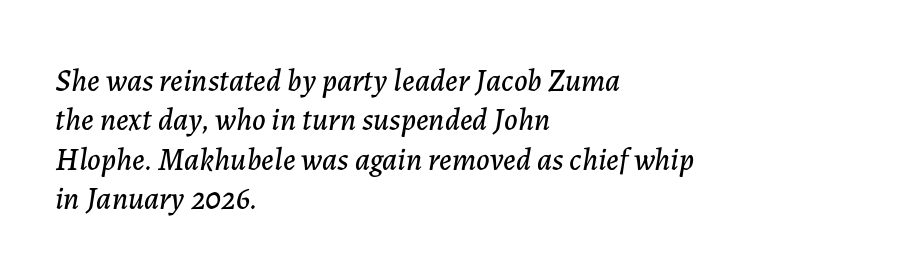
{"italic": "yes", "lean": "right", "slant_degrees": 7, "width": "normal", "stroke_contrast": "low", "x_height": "medium", "monospaced": "no", "underline": "no", "align": "left", "line_spacing": "normal", "line_spacing_ratio": 1.27, "letter_spacing": "normal", "letter_spacing_em": 0.0, "glyph_px": 31}
